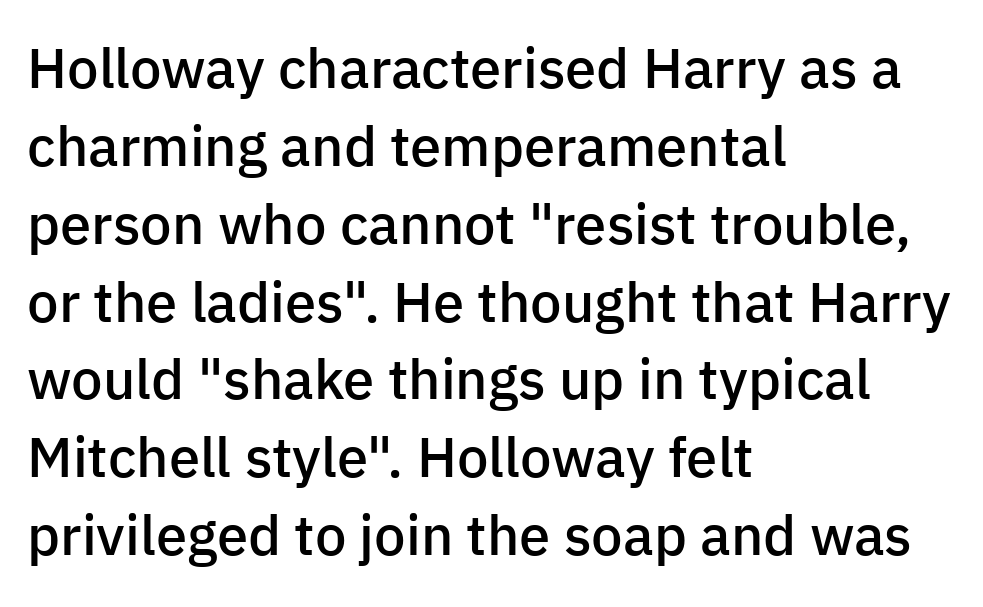
The type sits square on the baseline with zero lean. The typesetting leans somewhat heavy: a semibold. Here the designer chose a conventional face with non-uniform glyph widths. All the whitespace from short lines collects on the right.
